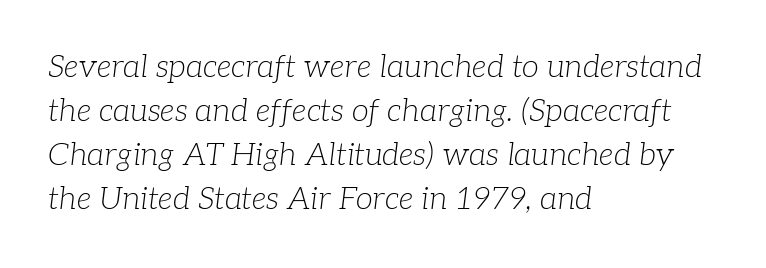
Q: Is the text bold? A: No.
Q: Is the text italic (slanted)? A: Yes, it leans right by about 7 degrees.
Q: Is the typeface a serif or a sans-serif typeface? A: Serif.
Q: Is the text underlined? A: No.
Q: How is the paragraph aligned? A: Left-aligned.
Q: Is the spacing between letters normal or unusually wide? A: Normal.
Q: Is the spacing between lines tight, normal or loose? A: Normal.
Q: Width (condensed, normal, or wide)? A: Normal.
Q: Stroke contrast? A: Low.
Q: x-height? A: Medium.
Q: Monospaced? A: No.
